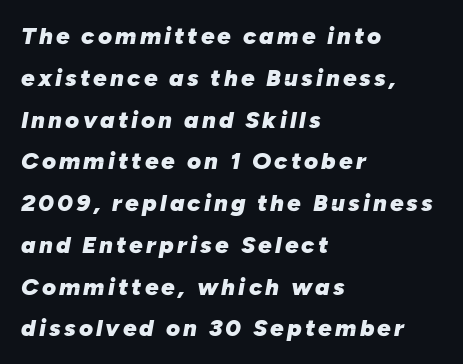
The image shows 24 px bold type, italic (leaning right); set left-aligned, line spacing 1.74x, not underlined.
